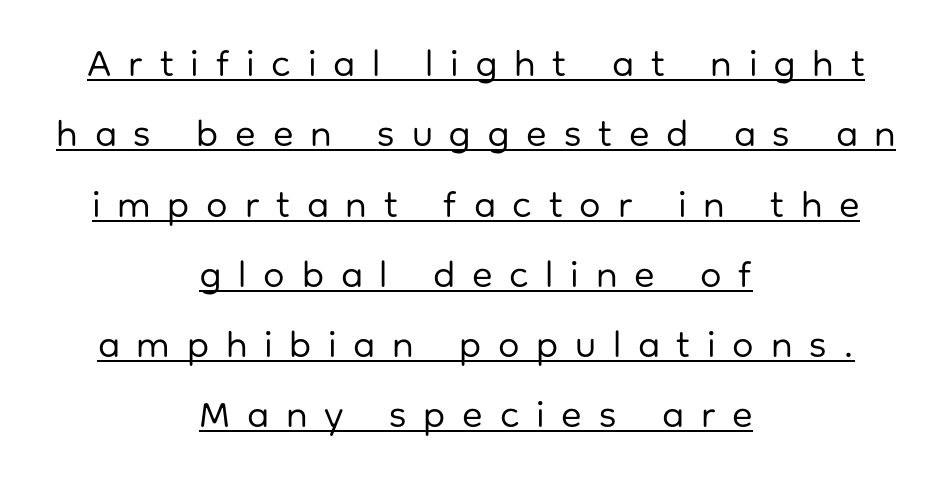
The glyphs in this specimen are sans serif. The strokes are not fattened; the text isn't bold. Notice how the passage keeps no hard edge, just a central spine. A typesetter would call this proportional, since set widths differ per character. The face used here is rendered with a markedly widened letterfit. Style check: upright.
